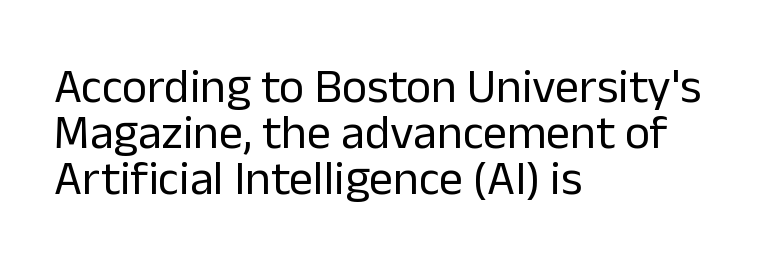
The type family on display is of the sans-serif kind. Stems and bowls with no extra thickness — not bold. The specimen omits any rule beneath the text block's lines. The letters sit at their default tracking, neither squeezed nor spread.
